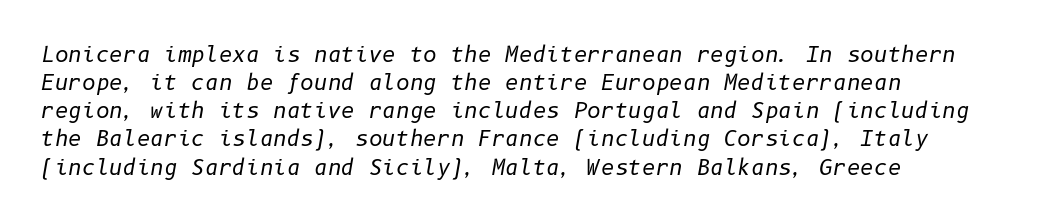
These lines are set flush left with a ragged right edge. The text carries the slant typical of an italic or oblique font. The block of text has a typical density, with ordinary space between rows. Vertical stems look standard width or narrower in stroke. Is the letter spacing exaggerated? No — it looks like the ordinary default. Type without underlining.
